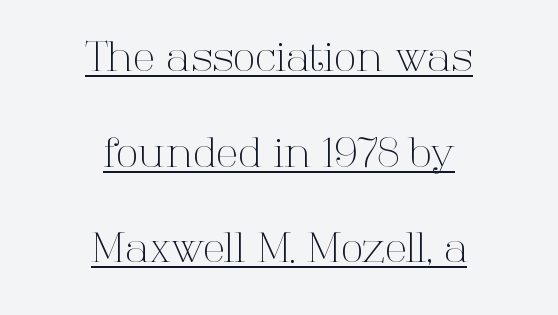
{"serif": "yes", "italic": "no", "bold": "no", "weight": "light", "width": "normal", "stroke_contrast": "high", "x_height": "medium", "monospaced": "no", "underline": "yes", "align": "center", "line_spacing": "loose", "line_spacing_ratio": 2.33, "letter_spacing": "normal", "letter_spacing_em": 0.0, "glyph_px": 41}
